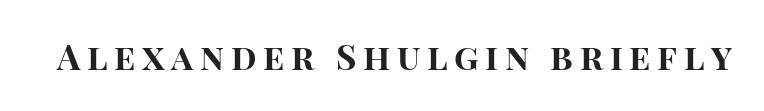
Strong, thick strokes mark this as bold type. Descender tails drop into unmarked territory. A typesetter would call this proportional, since set widths differ per character. Nothing sits at the stroke ends, so this counts as sans-serif. No italicization has been applied; the sample stays upright.
